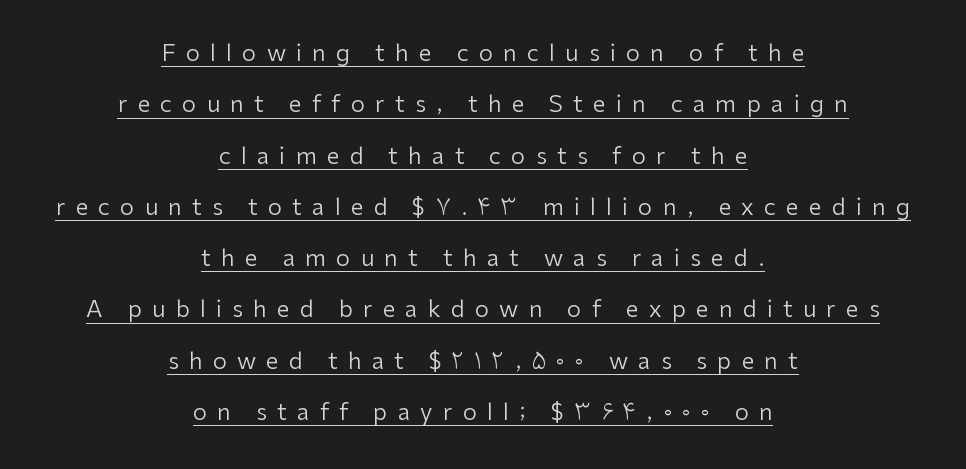
Reading down the block, each line starts at a different indent, mirrored at its end. Is the type heavy? It reads as light-to-regular instead. Characters follow at a spacing far wider than the type designer built in. Posture: straight, roman, zero tilt.
